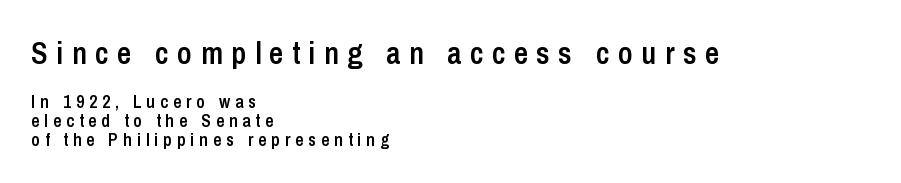
There is plenty of visible air inserted between adjacent glyphs. The passage shown is typeset with a sans-serif family. The passage shown stacks its lines with hardly any gap. Emphasis by weight is partial: semibold.
